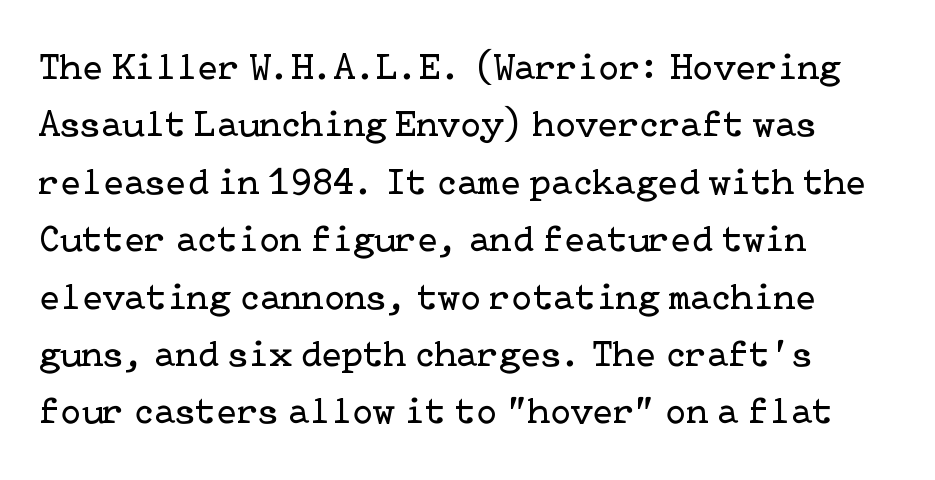
Check under the words: just untouched page. In CSS terms this would be text-align: left. On a weight scale, this lands at 450 or below. The font's upright variant was chosen for this text. Yep, those are serifs on the letters.
